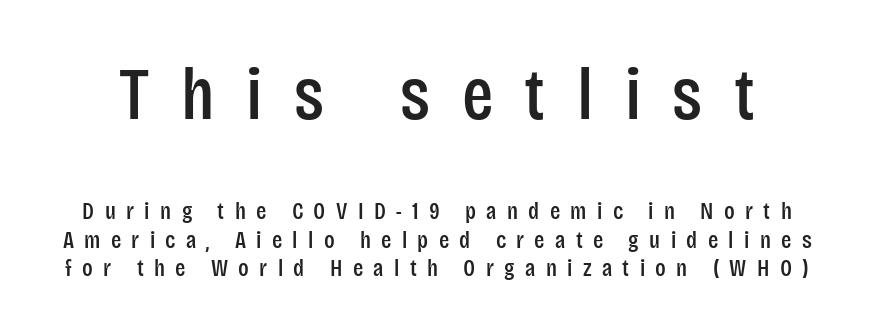
{"serif": "no", "italic": "no", "width": "condensed", "stroke_contrast": "low", "x_height": "large", "monospaced": "no", "underline": "no", "line_spacing_ratio": 1.19, "letter_spacing": "wide", "letter_spacing_em": 0.43, "larger_block": "first", "size_ratio": 3.04, "glyph_px": 73}
